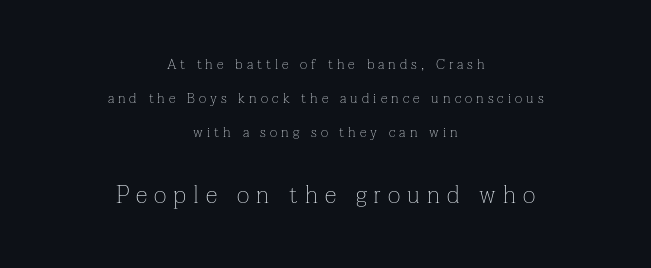
The image shows 24 px text type, upright; set centered, loose line spacing (2.44x), unusually wide letter spacing (+0.29 em), not underlined; the second (bottom) block is 1.71x larger.
